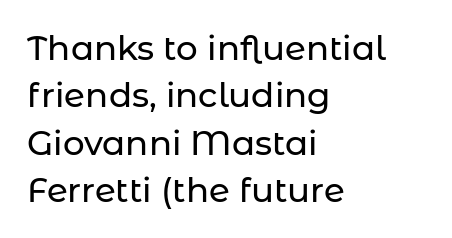
Q: Is the text italic (slanted)? A: No, it is upright.
Q: Is the typeface a serif or a sans-serif typeface? A: Sans-serif.
Q: Is the text underlined? A: No.
Q: How is the paragraph aligned? A: Left-aligned.
Q: Is the spacing between letters normal or unusually wide? A: Normal.
Q: Is the spacing between lines tight, normal or loose? A: Normal.
Q: Width (condensed, normal, or wide)? A: Normal.
Q: Stroke contrast? A: Low.
Q: x-height? A: Medium.
Q: Monospaced? A: No.
